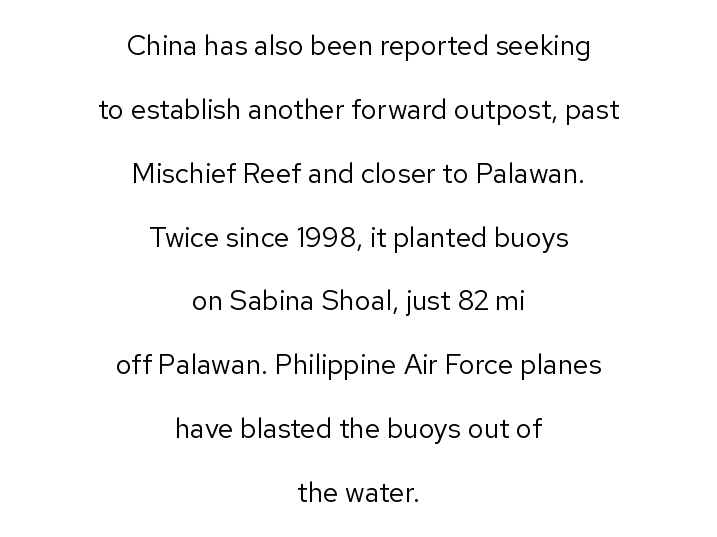
Q: Is the text bold? A: No.
Q: Is the text italic (slanted)? A: No, it is upright.
Q: Is the typeface a serif or a sans-serif typeface? A: Sans-serif.
Q: Is the text underlined? A: No.
Q: How is the paragraph aligned? A: Centered.
Q: Is the spacing between letters normal or unusually wide? A: Normal.
Q: Is the spacing between lines tight, normal or loose? A: Loose.
Q: Width (condensed, normal, or wide)? A: Normal.
Q: Stroke contrast? A: Low.
Q: x-height? A: Medium.
Q: Monospaced? A: No.
